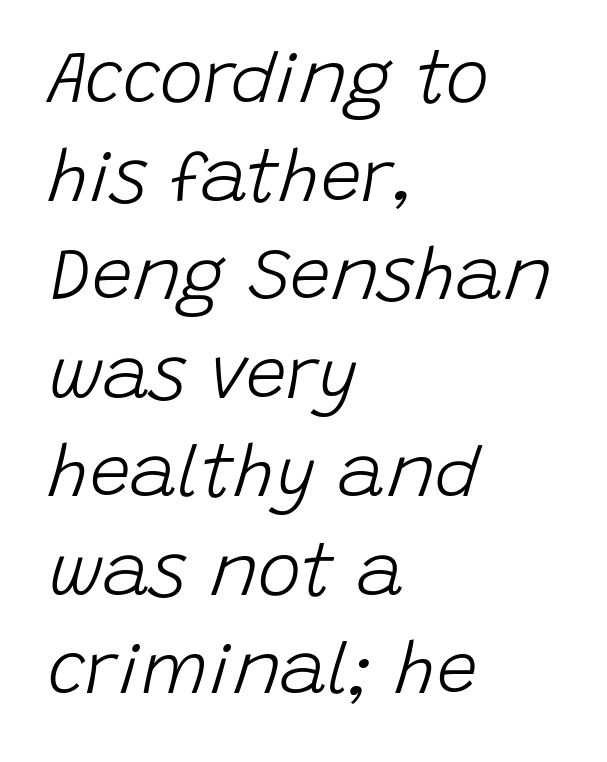
The image shows 73 px light type, italic (leaning right); set left-aligned, normal line spacing (1.35x), normal letter spacing, not underlined; low stroke contrast and a large x-height.
